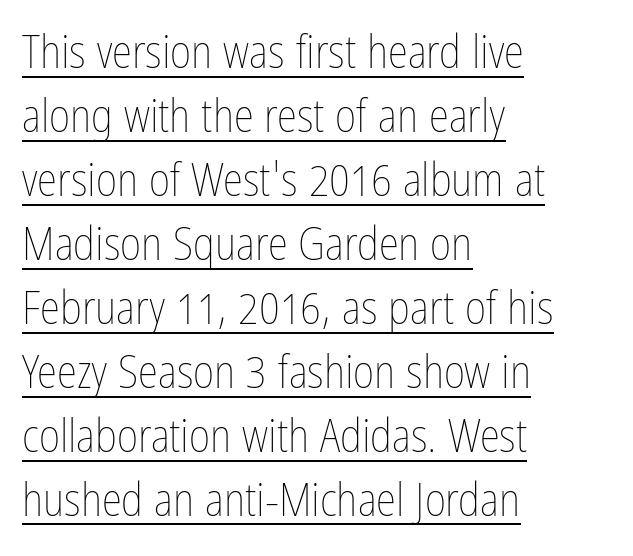
Q: Is the text bold? A: No.
Q: Is the text italic (slanted)? A: No, it is upright.
Q: Is the text underlined? A: Yes.
Q: How is the paragraph aligned? A: Left-aligned.
Q: Is the spacing between letters normal or unusually wide? A: Normal.
Q: Is the spacing between lines tight, normal or loose? A: Normal.
Q: Width (condensed, normal, or wide)? A: Condensed.
Q: Stroke contrast? A: Low.
Q: x-height? A: Medium.
Q: Monospaced? A: No.
